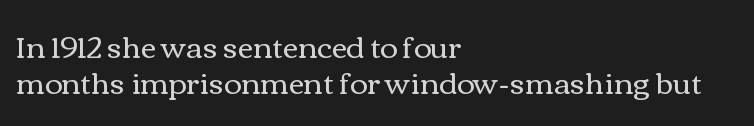
The line texture is even and compact thanks to regular tracking. No chunkiness to these letters — they're not bold. Glance below the letters and you will spot only blank space. Reading down the block, your eye returns to a fixed left position each line. Posture: straight, roman, zero tilt. The passage shown is typed in a proportional face where columns would drift.
